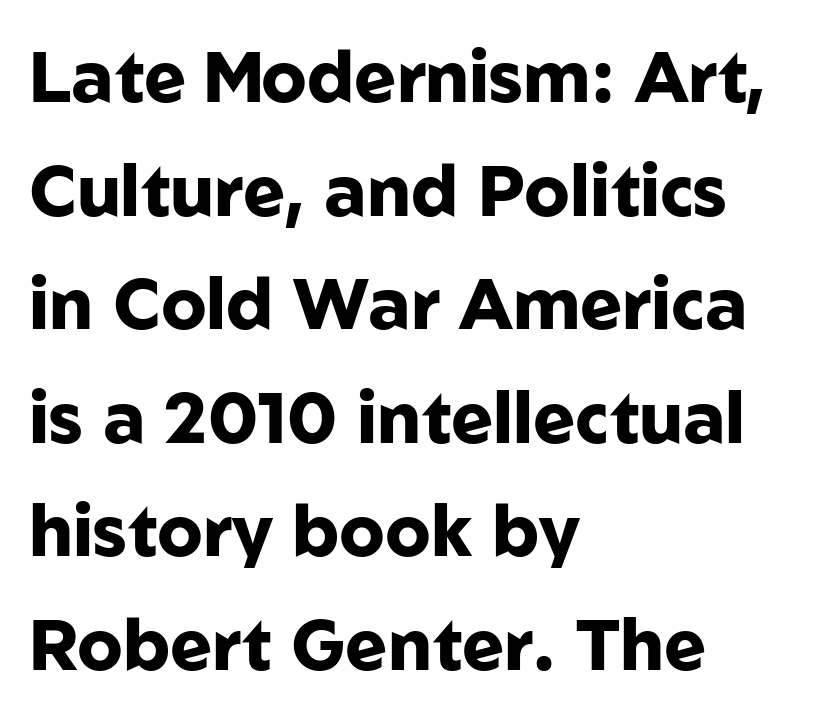
Students, note that the glyphs here touch the page at normal intervals. Vertical strokes here are truly vertical. Is the type bold? Yes — the strokes are clearly thick and heavy. Normally led — the rows are evenly, conventionally spaced.
